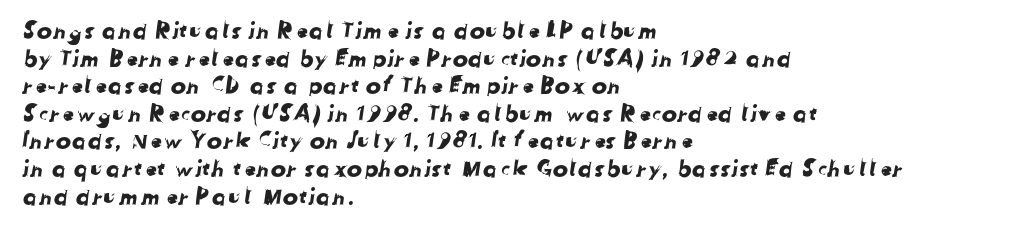
{"underline": "no", "align": "left", "line_spacing_ratio": 1.2, "letter_spacing": "normal", "letter_spacing_em": 0.0, "glyph_px": 23}
